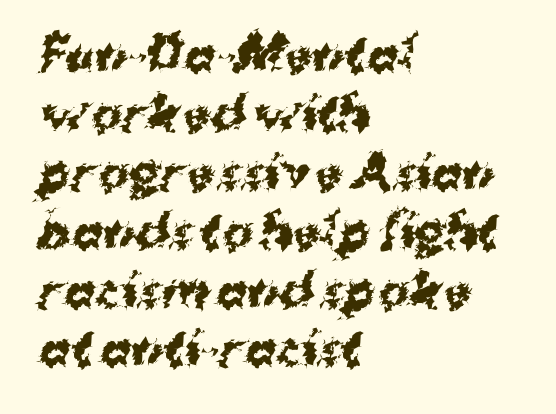
{"serif": "no", "bold": "yes", "weight": "bold", "width": "normal", "stroke_contrast": "medium", "x_height": "medium", "monospaced": "no", "underline": "no", "align": "left", "line_spacing": "normal", "line_spacing_ratio": 1.28, "letter_spacing": "normal", "letter_spacing_em": 0.0, "glyph_px": 46}
